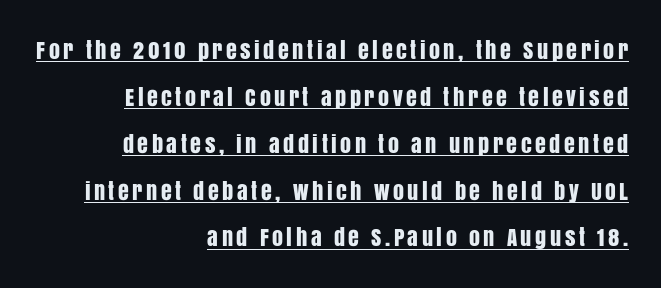
The lettering is marked with a stroke running underneath it. What's the leading like? Stretched, with rows far apart. This is roman type, the default non-slanted kind. Visually the block forms a straight wall on the right and a jagged coastline on the left.
